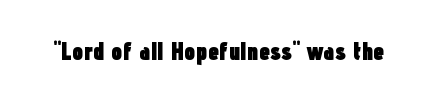
The image shows 25 px bold type, upright; set normal letter spacing, not underlined.
